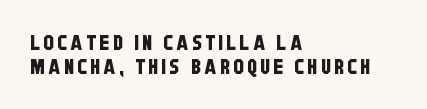
The image shows 21 px text type; set left-aligned, tight line spacing (1.12x), not underlined.
